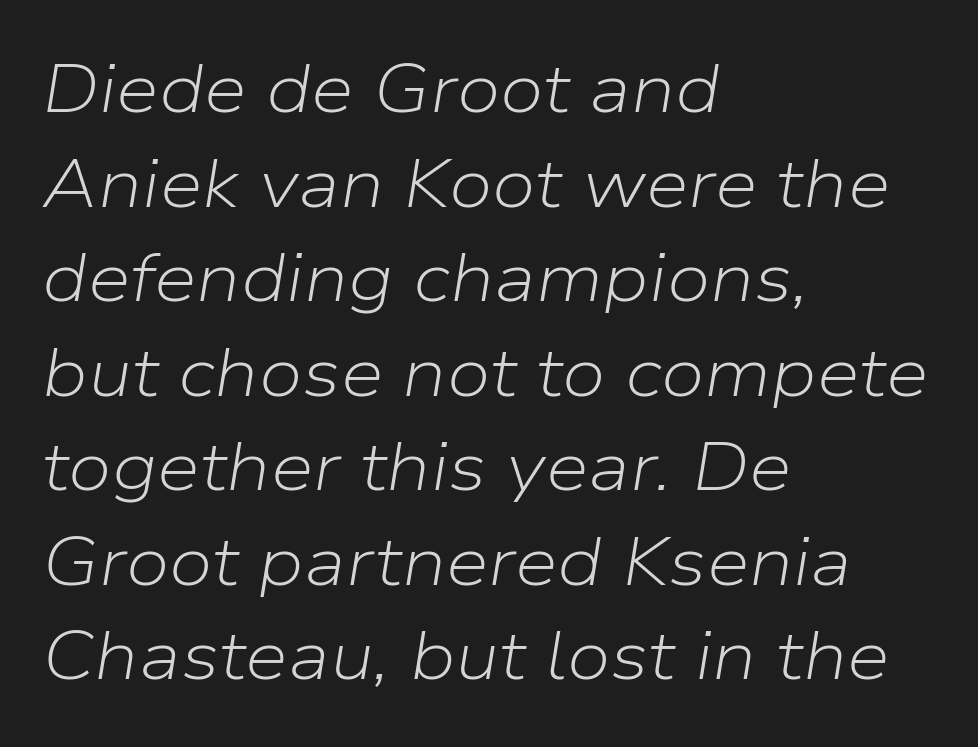
Q: Is the text bold? A: No.
Q: Is the text italic (slanted)? A: Yes, it leans right by about 9 degrees.
Q: Is the text underlined? A: No.
Q: How is the paragraph aligned? A: Left-aligned.
Q: Is the spacing between letters normal or unusually wide? A: Normal.
Q: Is the spacing between lines tight, normal or loose? A: Normal.
Q: Width (condensed, normal, or wide)? A: Normal.
Q: Stroke contrast? A: Low.
Q: x-height? A: Medium.
Q: Monospaced? A: No.
